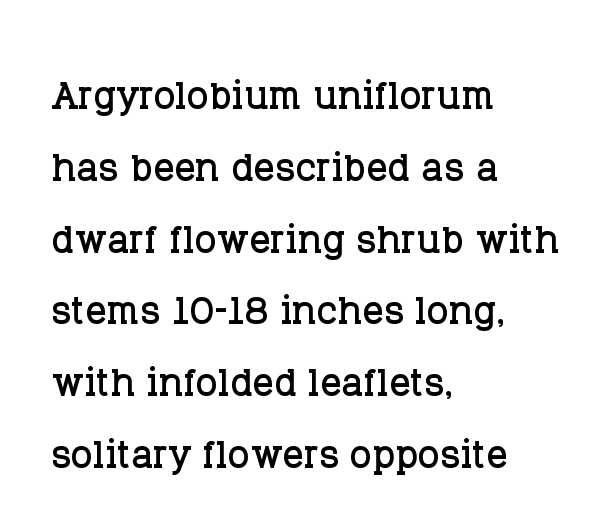
Q: Is the text italic (slanted)? A: No, it is upright.
Q: Is the typeface a serif or a sans-serif typeface? A: Serif.
Q: Is the text underlined? A: No.
Q: How is the paragraph aligned? A: Left-aligned.
Q: Is the spacing between letters normal or unusually wide? A: Normal.
Q: Is the spacing between lines tight, normal or loose? A: Normal.
Q: Width (condensed, normal, or wide)? A: Normal.
Q: Stroke contrast? A: Low.
Q: x-height? A: Large.
Q: Monospaced? A: No.
